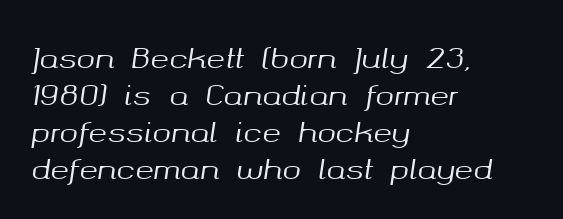
Q: Is the text italic (slanted)? A: Yes, it leans right by about 8 degrees.
Q: Is the text underlined? A: No.
Q: How is the paragraph aligned? A: Left-aligned.
Q: Is the spacing between letters normal or unusually wide? A: Normal.
Q: Is the spacing between lines tight, normal or loose? A: Normal.
Q: Width (condensed, normal, or wide)? A: Normal.
Q: Stroke contrast? A: Medium.
Q: x-height? A: Medium.
Q: Monospaced? A: No.
